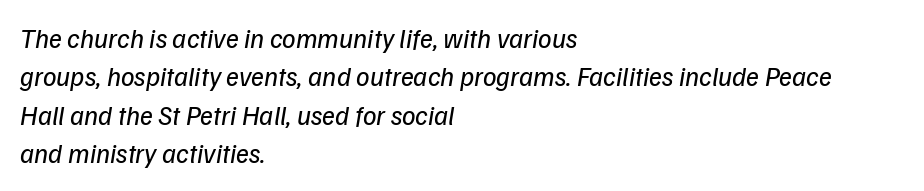
Typeset ragged right — the left edge is the straight one. Clear beneath every line of the passage. Vertically, the passage feels balanced, rows spaced as you'd expect. Letter spacing: default. Bold? No — there's no thickening of the strokes.
